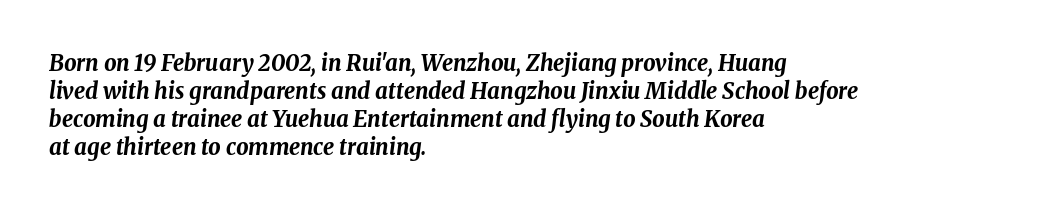
What's the leading like? Ordinary, nothing unusual. Every character sits at an angle, as italics do. On the weight axis this lands at bold, roughly 700. Horizontally, the lines are justified to the leading edge only. Only glyphs here, with clear space below each row. The tracking reads as untouched default to a designer's eye.
